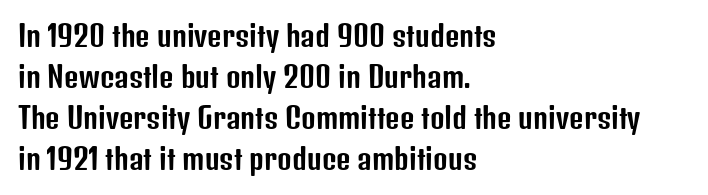
Q: Is the text italic (slanted)? A: No, it is upright.
Q: Is the typeface a serif or a sans-serif typeface? A: Sans-serif.
Q: Is the text underlined? A: No.
Q: How is the paragraph aligned? A: Left-aligned.
Q: Is the spacing between letters normal or unusually wide? A: Normal.
Q: Is the spacing between lines tight, normal or loose? A: Normal.
Q: Width (condensed, normal, or wide)? A: Condensed.
Q: Stroke contrast? A: Low.
Q: x-height? A: Medium.
Q: Monospaced? A: No.
